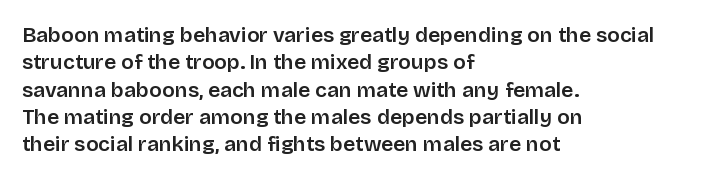
{"italic": "no", "underline": "no", "align": "left", "line_spacing": "normal", "line_spacing_ratio": 1.3, "letter_spacing": "normal", "letter_spacing_em": 0.0, "glyph_px": 21}
